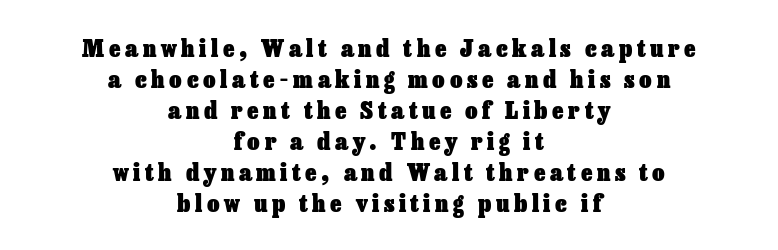
The image shows 24 px bold type, upright; set centered, normal line spacing (1.29x), not underlined.
